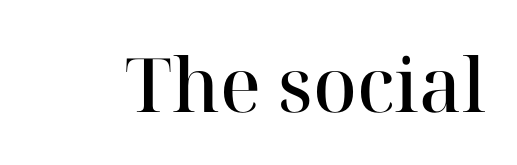
Q: Is the text bold? A: Semi-bold.
Q: Is the text italic (slanted)? A: No, it is upright.
Q: Is the typeface a serif or a sans-serif typeface? A: Serif.
Q: Is the text underlined? A: No.
Q: Is the spacing between letters normal or unusually wide? A: Normal.
Q: Width (condensed, normal, or wide)? A: Normal.
Q: Stroke contrast? A: High.
Q: x-height? A: Medium.
Q: Monospaced? A: No.
